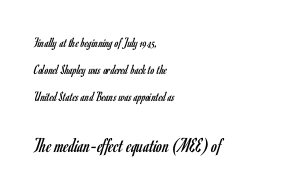
{"bold": "no", "underline": "no", "align": "left", "line_spacing": "loose", "line_spacing_ratio": 1.93, "letter_spacing": "normal", "letter_spacing_em": 0.0, "larger_block": "second", "size_ratio": 1.5, "glyph_px": 21}
